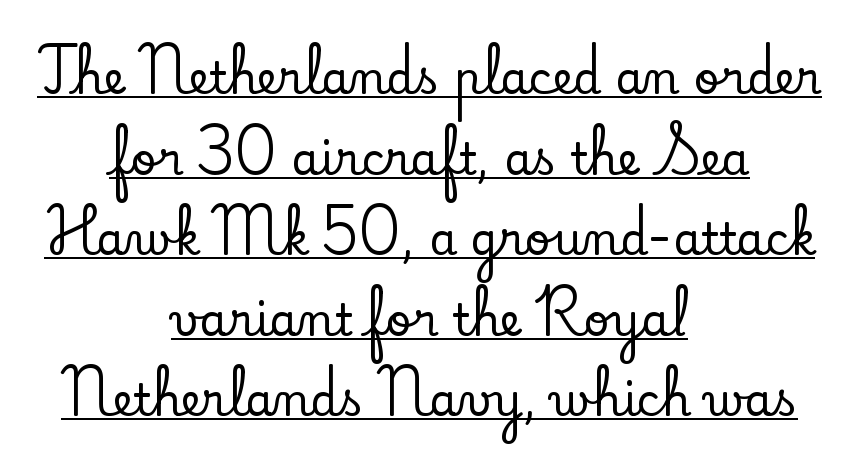
The image shows 45 px serif type, upright; set centered, line spacing 1.79x, normal letter spacing, underlined; low stroke contrast and a small x-height.
